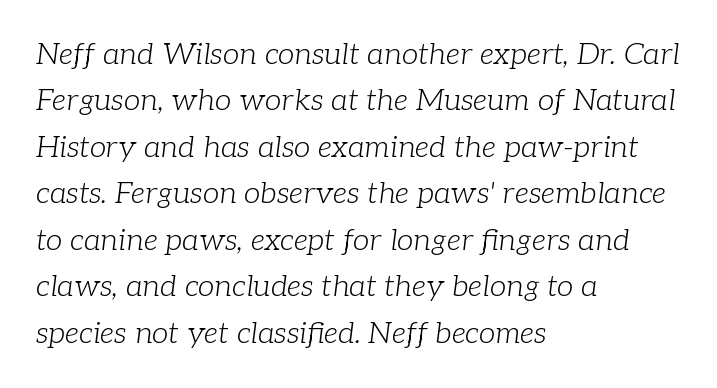
Q: Is the text bold? A: No.
Q: Is the text italic (slanted)? A: Yes, it leans right by about 7 degrees.
Q: Is the typeface a serif or a sans-serif typeface? A: Serif.
Q: Is the text underlined? A: No.
Q: How is the paragraph aligned? A: Left-aligned.
Q: Is the spacing between letters normal or unusually wide? A: Normal.
Q: Is the spacing between lines tight, normal or loose? A: Normal.
Q: Width (condensed, normal, or wide)? A: Normal.
Q: Stroke contrast? A: Low.
Q: x-height? A: Medium.
Q: Monospaced? A: No.
